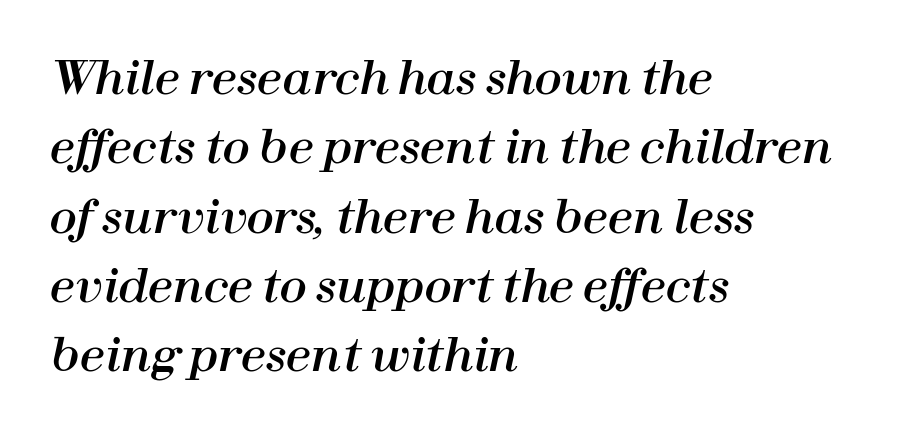
Characters follow at the spacing the type designer built in. The foot of each line stays bare and open. Is the block centered? No — it sits flush against the left margin. Yep, that's italic — everything's leaning. You could not count columns in this text — the font is proportionally spaced.
